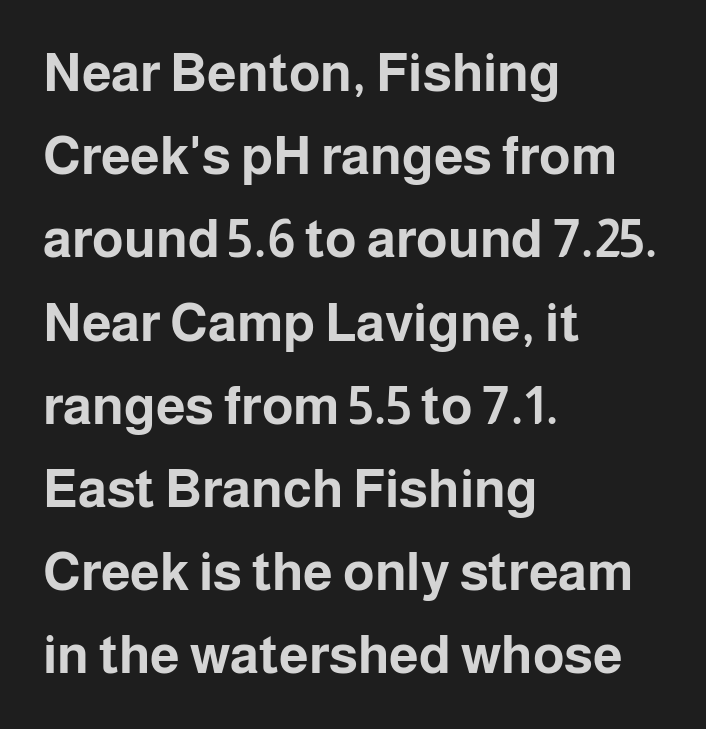
The rag falls on the right side of this text block. The letters advance in unequal steps, a hallmark of proportional type. These lines are composed in type without serifs. Students, this is bold: see how much ink each stroke carries.
